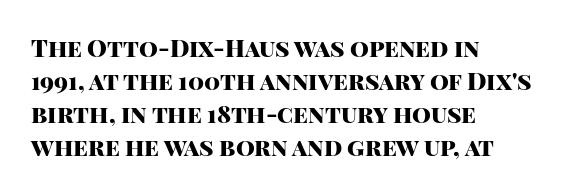
Q: Is the text bold? A: Yes.
Q: Is the text italic (slanted)? A: No, it is upright.
Q: Is the text underlined? A: No.
Q: How is the paragraph aligned? A: Left-aligned.
Q: Is the spacing between letters normal or unusually wide? A: Normal.
Q: Is the spacing between lines tight, normal or loose? A: Normal.
